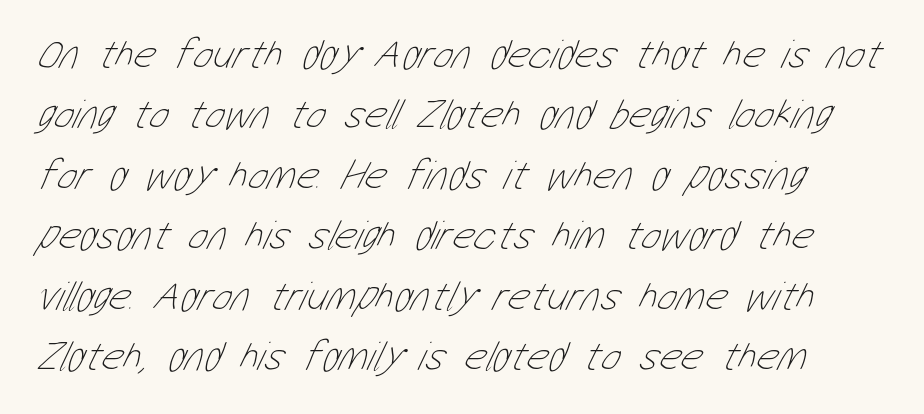
{"bold": "no", "weight": "thin", "width": "condensed", "stroke_contrast": "low", "x_height": "medium", "monospaced": "no", "underline": "no", "align": "left", "line_spacing": "normal", "line_spacing_ratio": 1.44, "letter_spacing": "normal", "letter_spacing_em": 0.0, "glyph_px": 42}
